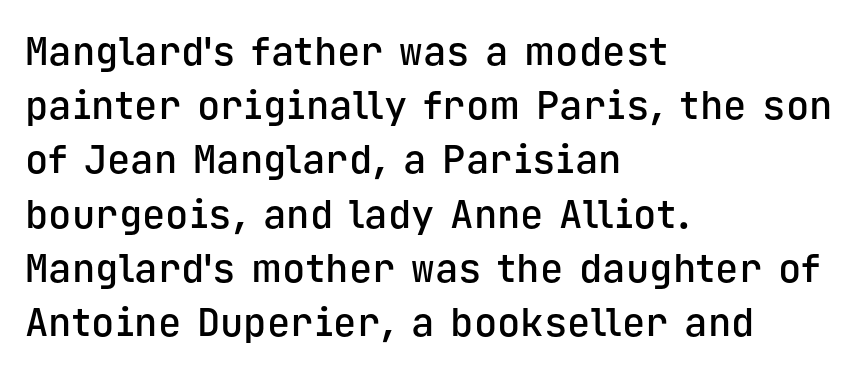
{"serif": "no", "italic": "no", "bold": "semi", "weight": "semibold", "width": "normal", "stroke_contrast": "low", "x_height": "medium", "monospaced": "yes", "underline": "no", "align": "left", "line_spacing": "normal", "line_spacing_ratio": 1.39, "letter_spacing": "normal", "letter_spacing_em": 0.0, "glyph_px": 39}
